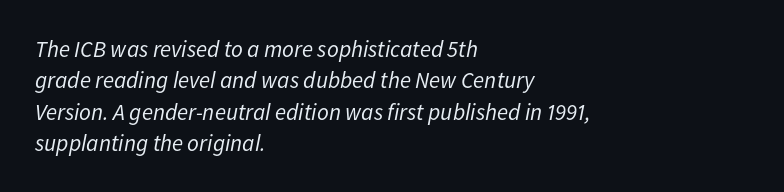
The image shows 23 px text type, italic (leaning right); set left-aligned, normal line spacing (1.36x), normal letter spacing, not underlined.
